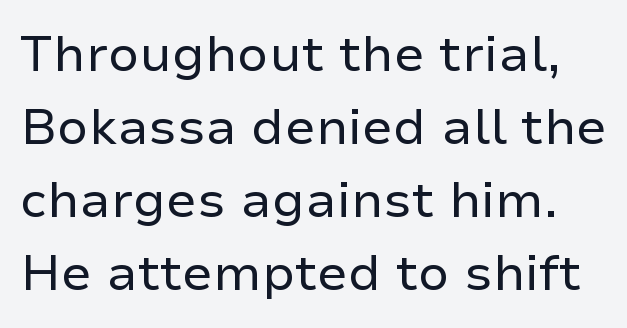
{"serif": "no", "italic": "no", "bold": "no", "weight": "regular", "width": "normal", "stroke_contrast": "low", "x_height": "medium", "monospaced": "no", "underline": "no", "line_spacing": "normal", "line_spacing_ratio": 1.46, "letter_spacing": "normal", "letter_spacing_em": 0.0, "glyph_px": 50}
